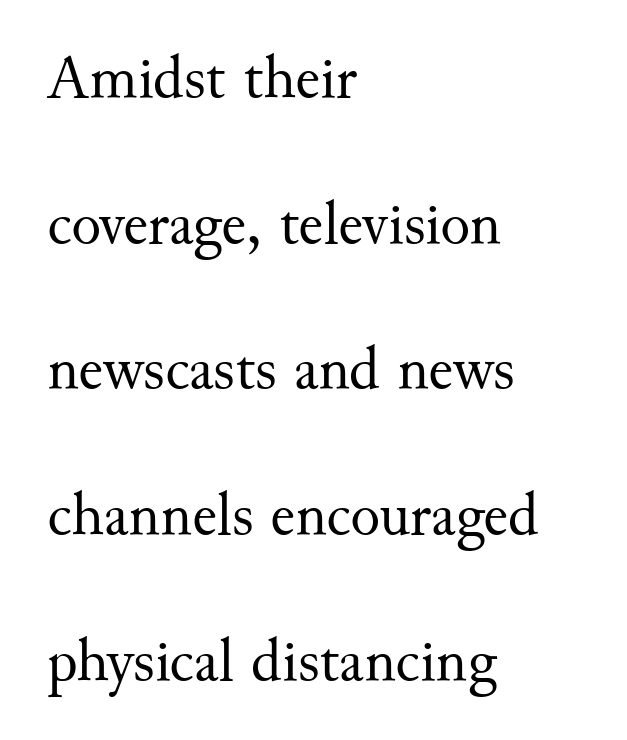
Q: Is the text bold? A: No.
Q: Is the text italic (slanted)? A: No, it is upright.
Q: Is the typeface a serif or a sans-serif typeface? A: Serif.
Q: Is the text underlined? A: No.
Q: How is the paragraph aligned? A: Left-aligned.
Q: Is the spacing between letters normal or unusually wide? A: Normal.
Q: Is the spacing between lines tight, normal or loose? A: Loose.
Q: Width (condensed, normal, or wide)? A: Normal.
Q: Stroke contrast? A: Medium.
Q: x-height? A: Small.
Q: Monospaced? A: No.
